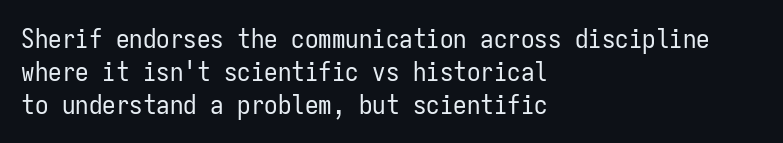
The image shows 27 px text type, upright; set left-aligned, line spacing 1.22x, normal letter spacing, not underlined.
